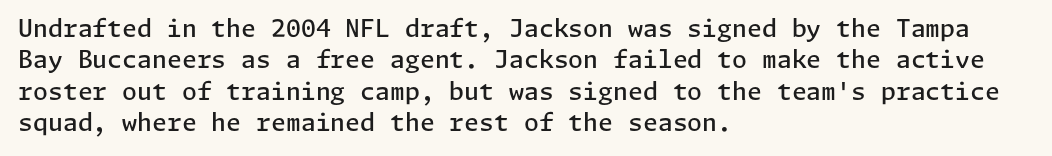
Students, this is semibold: more ink than regular, less than bold. Descender tails drop into unmarked territory. Reading down the block, your eye returns to a fixed left position each line. Do the letters lean? They stand straight. The space between consecutive lines is moderate.
